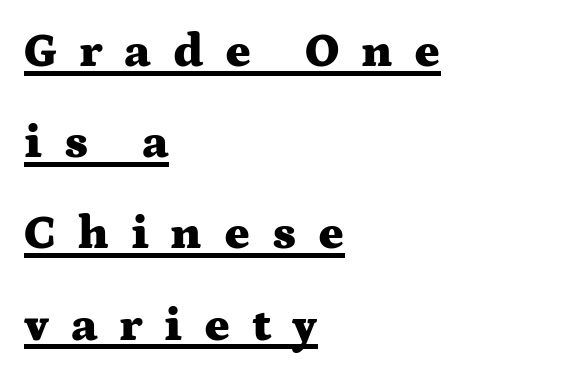
{"serif": "yes", "italic": "no", "bold": "yes", "weight": "heavy", "width": "wide", "stroke_contrast": "medium", "x_height": "medium", "monospaced": "no", "underline": "yes", "align": "left", "line_spacing": "loose", "line_spacing_ratio": 1.9, "letter_spacing": "wide", "letter_spacing_em": 0.45, "glyph_px": 48}
